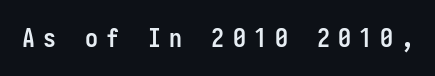
Plain, unruled lines of type. Typesetter's note: full bold, strokes at maximum text heaviness. No italicization has been applied; the sample stays upright. How are the letters spaced? Widely, with obvious added tracking.
